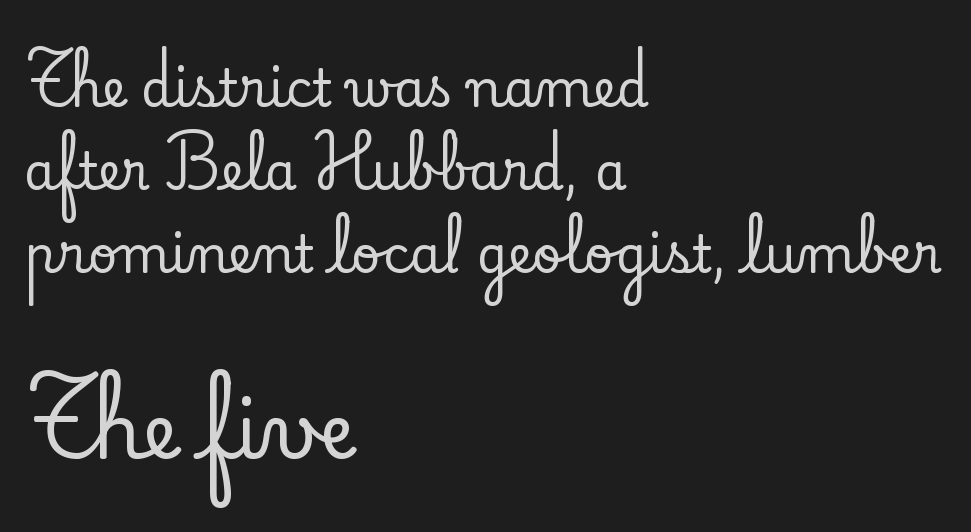
The image shows 77 px serif type, upright; set left-aligned, normal line spacing (1.63x), normal letter spacing, not underlined; the second (bottom) block is 1.51x larger; low stroke contrast and a small x-height.
